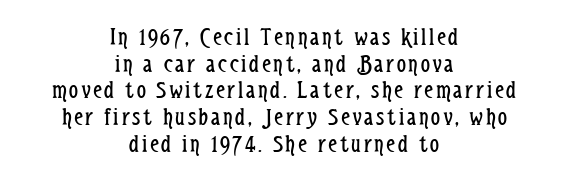
This sample is center-justified, so both line endings float freely. In terms of leading, this rendering errs on the cramped side. The font's upright variant was chosen for this text. The typesetting does not lean heavy: it is not bold. The passage shown is not underscored anywhere.
